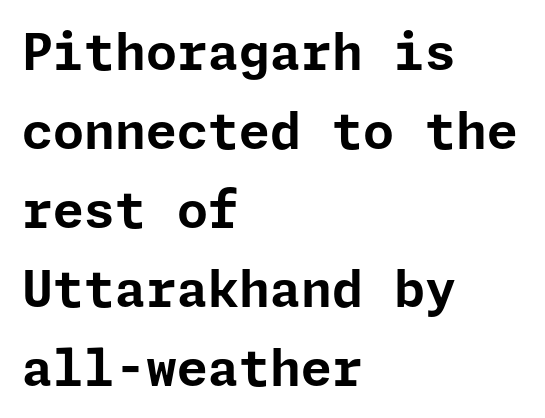
The image shows 50 px bold sans-serif type, upright; set left-aligned, normal line spacing (1.58x), normal letter spacing, not underlined; low stroke contrast and a medium x-height.
